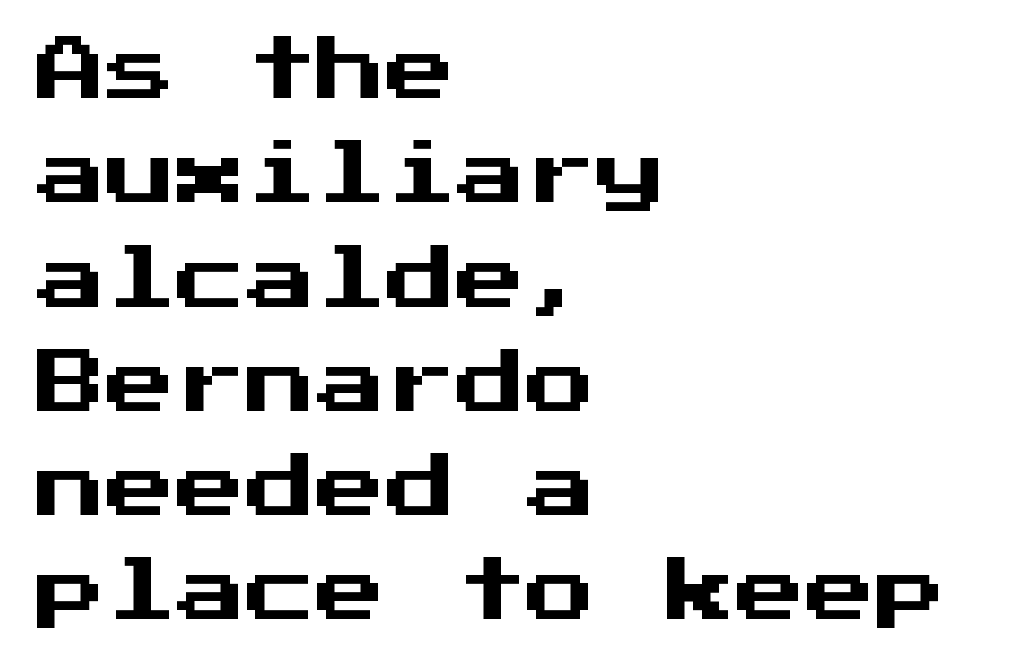
{"serif": "no", "italic": "no", "width": "normal", "stroke_contrast": "medium", "x_height": "medium", "monospaced": "yes", "underline": "no", "align": "left", "line_spacing": "normal", "line_spacing_ratio": 1.49, "letter_spacing": "normal", "letter_spacing_em": 0.0, "glyph_px": 70}
